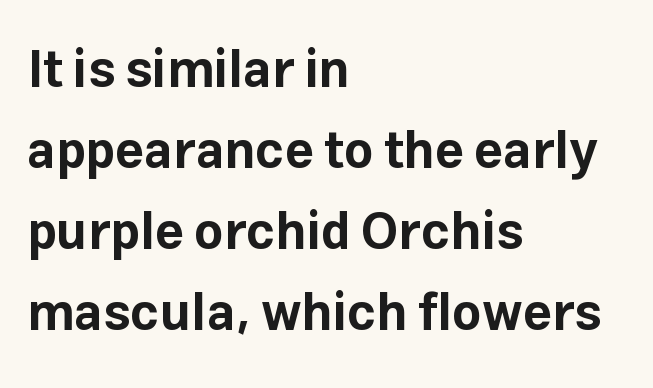
The image shows 51 px bold sans-serif type, upright; set left-aligned, normal line spacing (1.59x), normal letter spacing, not underlined; low stroke contrast and a medium x-height.
